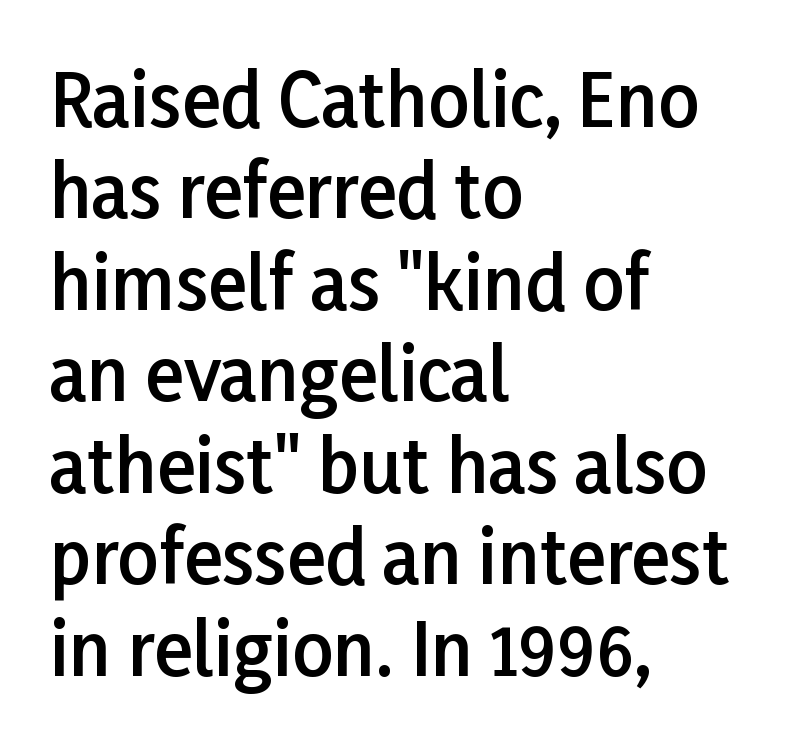
{"serif": "no", "italic": "no", "bold": "semi", "weight": "semibold", "width": "normal", "stroke_contrast": "low", "x_height": "medium", "monospaced": "no", "underline": "no", "align": "left", "line_spacing": "normal", "line_spacing_ratio": 1.27, "letter_spacing": "normal", "letter_spacing_em": 0.0, "glyph_px": 72}
